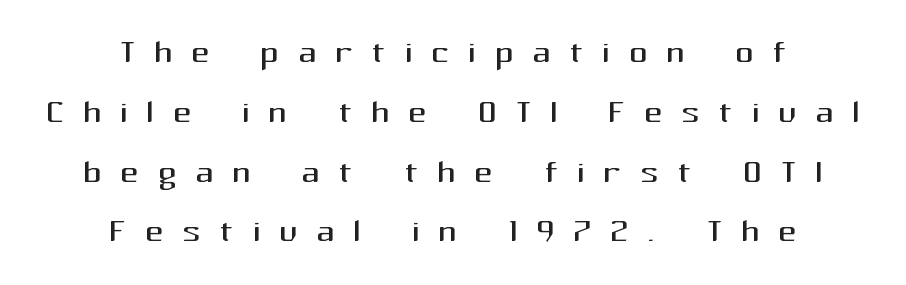
{"serif": "no", "italic": "no", "bold": "no", "weight": "regular", "width": "normal", "stroke_contrast": "medium", "x_height": "medium", "monospaced": "no", "underline": "no", "align": "center", "line_spacing": "normal", "line_spacing_ratio": 1.3, "letter_spacing": "wide", "letter_spacing_em": 0.4, "glyph_px": 46}
